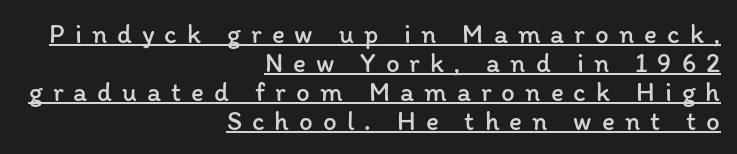
{"italic": "no", "bold": "no", "underline": "yes", "align": "right", "line_spacing": "tight", "line_spacing_ratio": 1.07, "letter_spacing": "wide", "letter_spacing_em": 0.37, "glyph_px": 27}
